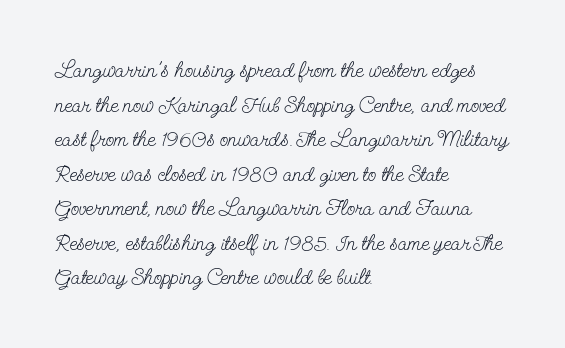
The image shows 22 px text type; set left-aligned, normal line spacing (1.57x), normal letter spacing, not underlined.
